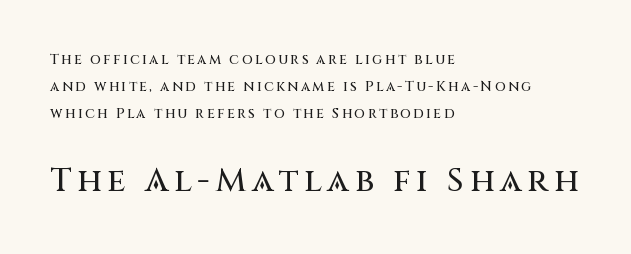
Nothing sits at the stroke ends, so this counts as sans-serif. The type sits square on the baseline with zero lean. This layout puts the modest block above and the oversized block below. Where is the straight margin? On the left.
